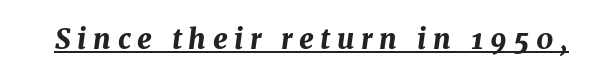
The image shows 28 px bold type, italic (leaning right); set unusually wide letter spacing (+0.24 em), underlined; medium stroke contrast and a medium x-height.
